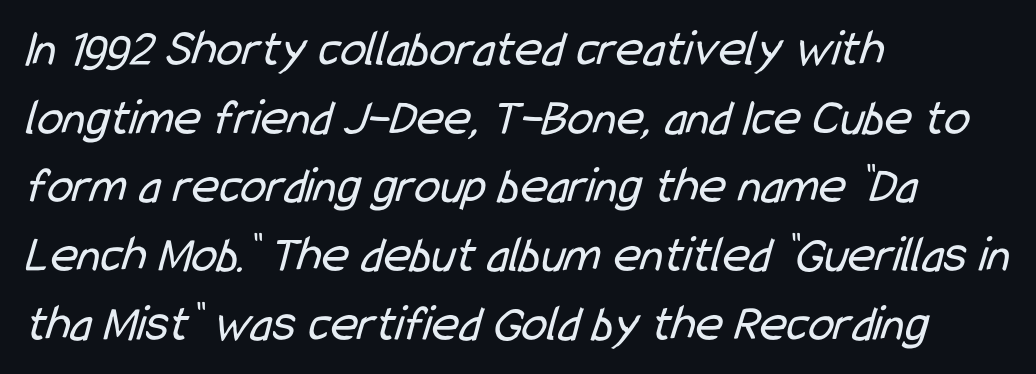
Notice how descenders clear the ascenders below comfortably — that's standard leading. Each stroke keeps to a modest, everyday thickness or less. Looks like regular typesetting: each glyph gets only the width it needs. Check the space under the baseline: it is left empty. Horizontal alignment here is leftward, the default for most running prose.
